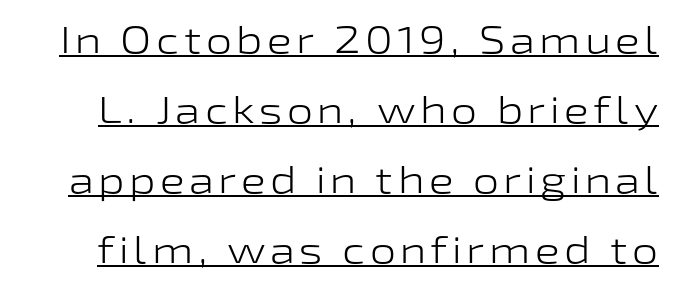
{"serif": "no", "italic": "no", "bold": "no", "weight": "light", "width": "wide", "stroke_contrast": "low", "x_height": "medium", "monospaced": "no", "underline": "yes", "line_spacing_ratio": 1.89, "glyph_px": 37}
